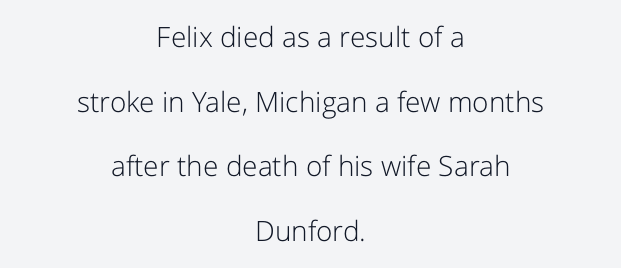
The image shows 28 px light sans-serif type, upright; set centered, loose line spacing (2.31x), normal letter spacing, not underlined; low stroke contrast and a medium x-height.
